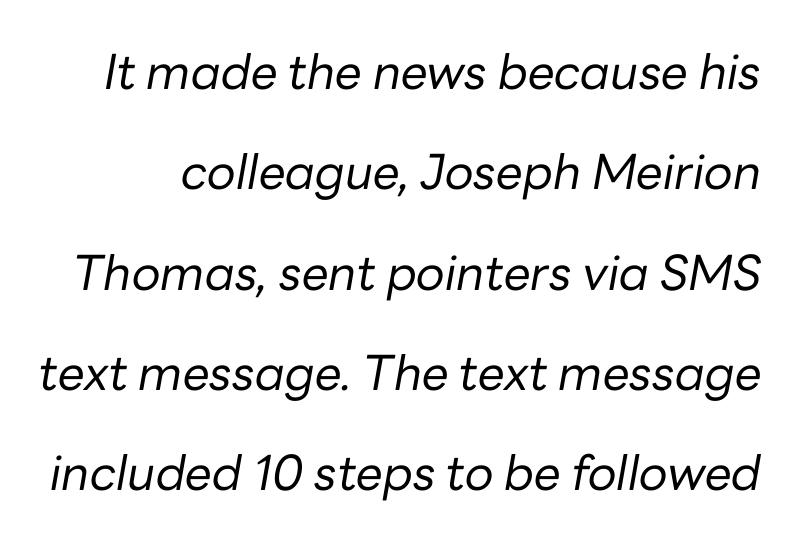
Students, observe: this is what heavily led, spacious text looks like. When letters slant like this, we call the style italic. Spacing verdict: proportional, widths tailored to each character. Compared with a typical body face, this is equally light or lighter still. Bare-footed words on every line. No extra tracking has been applied to these lines.
